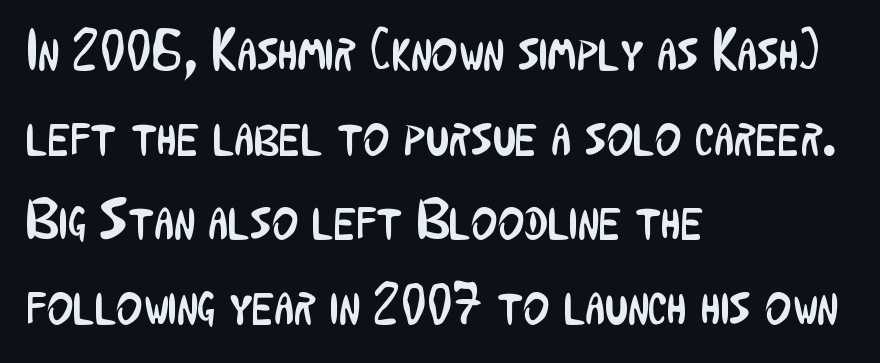
The image shows 56 px regular-weight, condensed sans-serif type, upright; set left-aligned, normal line spacing (1.51x), normal letter spacing, not underlined; low stroke contrast and a medium x-height.
